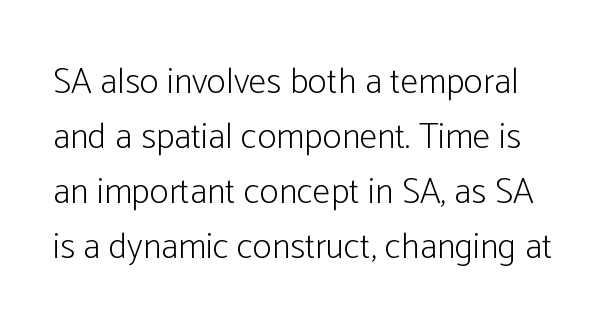
Are there feet on the stems? There aren't — it's a sans. Descender tails drop into unmarked territory. Leading: standard. Every character sits straight up, as roman type does. The rendering keeps characters at their native spacing.
